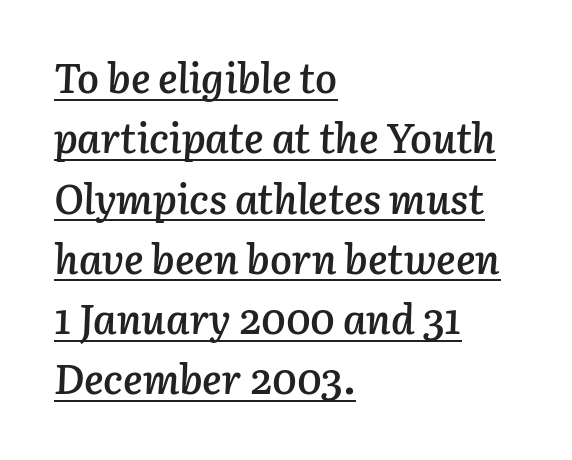
The words here are underlined. What's the leading like? Ordinary, nothing unusual. The letters advance in unequal steps, a hallmark of proportional type. These lines are set flush left with a ragged right edge.
